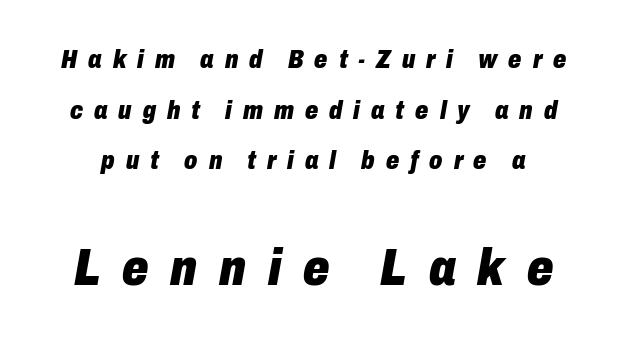
Tracking here is generous; glyphs stand well apart from one another. What's the leading like? Stretched, with rows far apart. Lines of text with bare space underneath. Caption: upper text group reduced, lower text group enlarged. You'd pick this weight for a headline — it's a proper bold.
